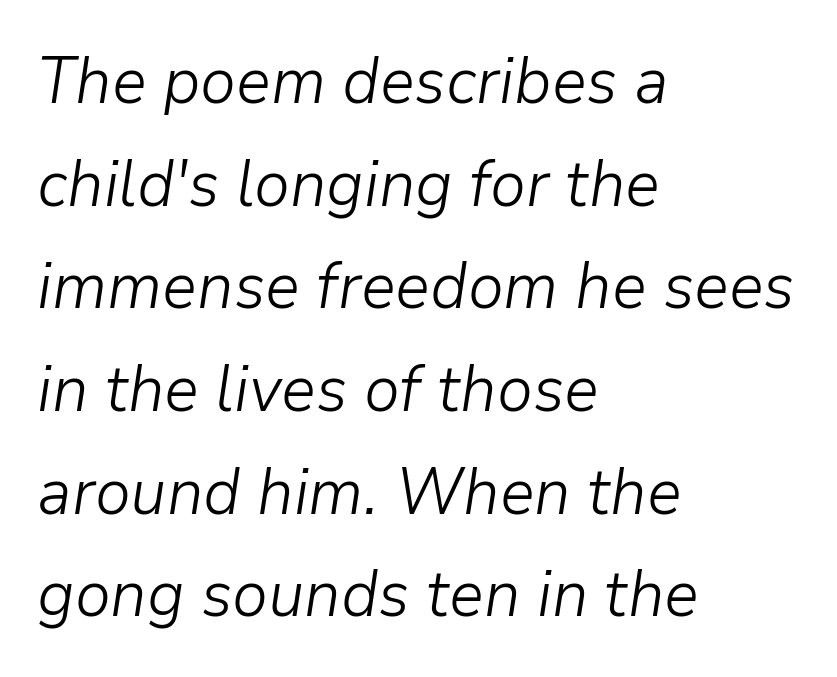
The image shows 65 px light type, italic (leaning right); set left-aligned, normal line spacing (1.58x), normal letter spacing, not underlined; low stroke contrast and a medium x-height.
